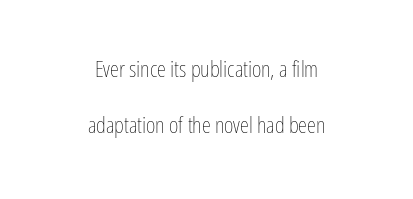
The image shows 23 px text type, upright; set centered, loose line spacing (2.45x), normal letter spacing, not underlined.
